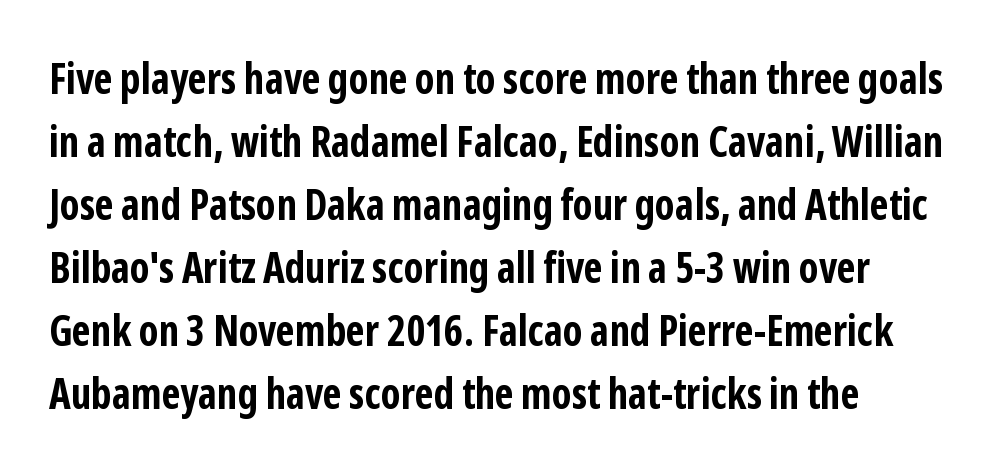
Q: Is the text bold? A: Yes.
Q: Is the text italic (slanted)? A: No, it is upright.
Q: Is the typeface a serif or a sans-serif typeface? A: Sans-serif.
Q: Is the text underlined? A: No.
Q: How is the paragraph aligned? A: Left-aligned.
Q: Is the spacing between letters normal or unusually wide? A: Normal.
Q: Is the spacing between lines tight, normal or loose? A: Normal.
Q: Width (condensed, normal, or wide)? A: Condensed.
Q: Stroke contrast? A: Low.
Q: x-height? A: Medium.
Q: Monospaced? A: No.
